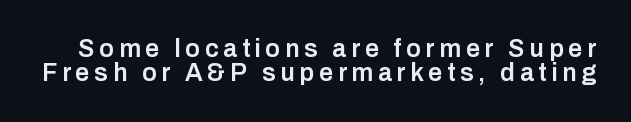
{"italic": "no", "bold": "semi", "underline": "no", "line_spacing": "tight", "line_spacing_ratio": 0.95, "glyph_px": 25}
